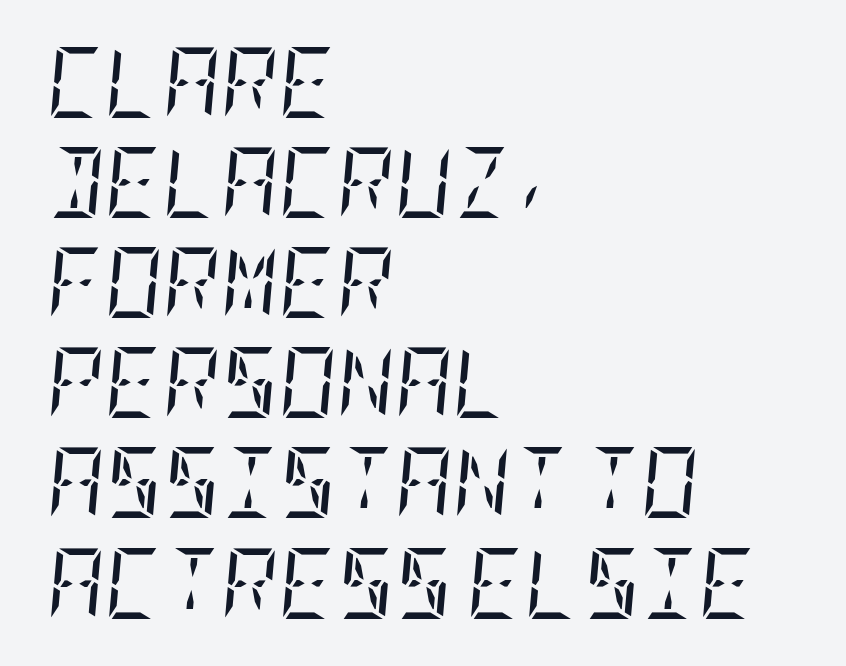
Descender tails drop into unmarked territory. The rendering keeps characters at their native spacing. If you drew a ruler down the left edge, every line would touch it. Every character sits at an angle, as italics do. This is serif lettering, the kind often seen in printed books. The cut favours lightness, reaching ordinary text weight at its darkest.
